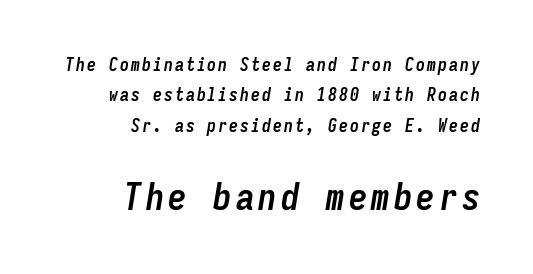
The image shows 37 px semibold, condensed type, italic (leaning right), monospaced; set right-aligned, normal line spacing (1.69x), not underlined; the second (bottom) block is 2.06x larger; low stroke contrast and a medium x-height.
